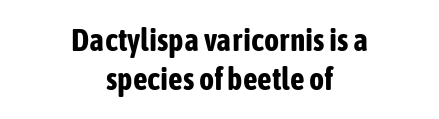
Does the type have serifs? No, each stem ends abruptly. Underline: absent. The letters stand straight up with perfectly vertical stems. Compared with typical body copy, the letter spacing here is the same.
